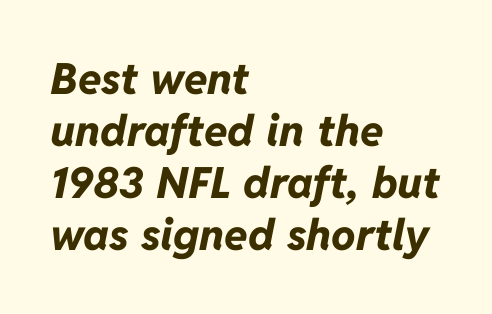
The image shows 43 px bold type, italic (leaning right); set left-aligned, line spacing 1.21x, normal letter spacing, not underlined; low stroke contrast and a medium x-height.
